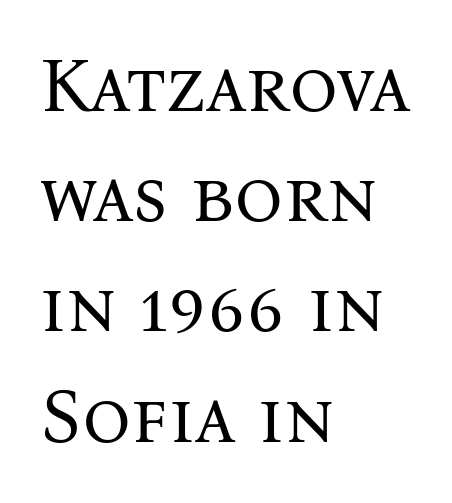
Q: Is the text bold? A: No.
Q: Is the text italic (slanted)? A: No, it is upright.
Q: Is the typeface a serif or a sans-serif typeface? A: Serif.
Q: Is the text underlined? A: No.
Q: How is the paragraph aligned? A: Left-aligned.
Q: Is the spacing between letters normal or unusually wide? A: Normal.
Q: Is the spacing between lines tight, normal or loose? A: Normal.
Q: Width (condensed, normal, or wide)? A: Normal.
Q: Stroke contrast? A: Medium.
Q: x-height? A: Medium.
Q: Monospaced? A: No.
